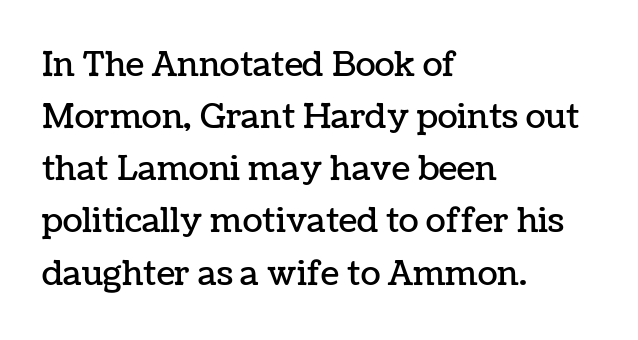
{"italic": "no", "width": "normal", "stroke_contrast": "low", "x_height": "medium", "monospaced": "no", "underline": "no", "align": "left", "line_spacing": "normal", "line_spacing_ratio": 1.58, "letter_spacing": "normal", "letter_spacing_em": 0.0, "glyph_px": 33}
